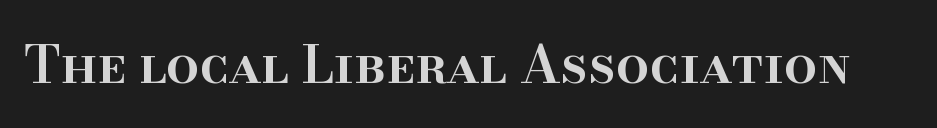
{"serif": "yes", "italic": "no", "bold": "semi", "weight": "semibold", "width": "normal", "stroke_contrast": "high", "x_height": "small", "monospaced": "no", "underline": "no", "letter_spacing": "normal", "letter_spacing_em": 0.0, "glyph_px": 52}
